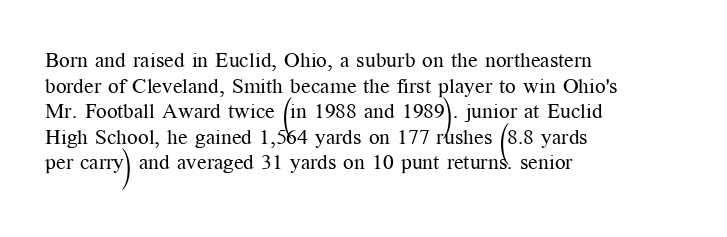
{"italic": "no", "bold": "no", "underline": "no", "align": "left", "line_spacing_ratio": 1.22, "letter_spacing": "normal", "letter_spacing_em": 0.0, "glyph_px": 21}
